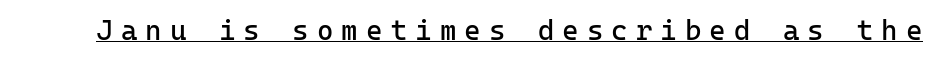
{"serif": "no", "italic": "no", "bold": "no", "weight": "regular", "width": "normal", "stroke_contrast": "low", "x_height": "medium", "monospaced": "yes", "underline": "yes", "letter_spacing": "wide", "letter_spacing_em": 0.29, "glyph_px": 28}
